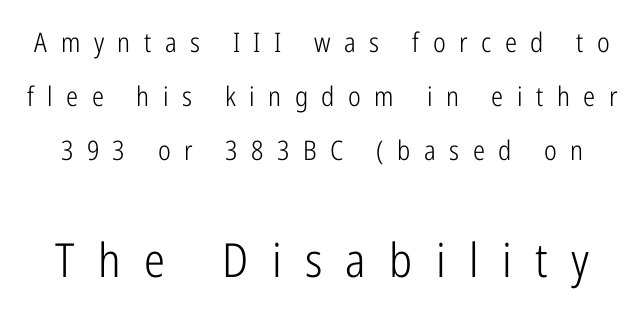
{"serif": "no", "italic": "no", "bold": "no", "weight": "light", "width": "condensed", "stroke_contrast": "low", "x_height": "medium", "monospaced": "no", "underline": "no", "line_spacing": "loose", "line_spacing_ratio": 2.0, "letter_spacing": "wide", "letter_spacing_em": 0.5, "larger_block": "second", "size_ratio": 1.74, "glyph_px": 47}
